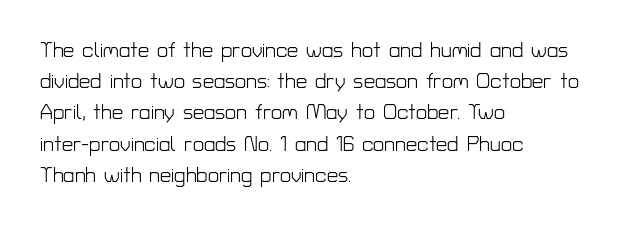
Between one letter and the next there's only the usual sliver of space. Letters rest on an invisible, unmarked baseline. Does the copy run flush right? No — it runs flush left. Nothing heavy about these letters — not bold at all.
